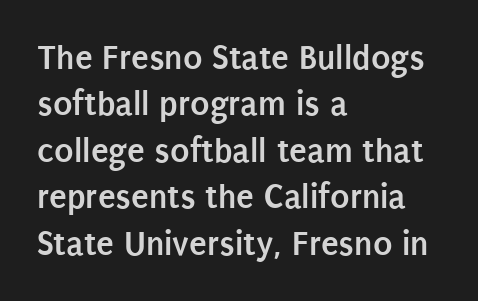
The image shows 36 px semibold, condensed sans-serif type, upright; set left-aligned, normal line spacing (1.29x), normal letter spacing, not underlined; low stroke contrast and a large x-height.
